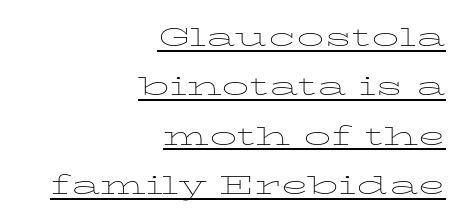
Do the characters align in a grid? No, the font is proportional. If you measured baseline to baseline, you'd find a middling distance. The cut favours lightness, reaching ordinary text weight at its darkest. Nobody touched the tracking dial on this one.
